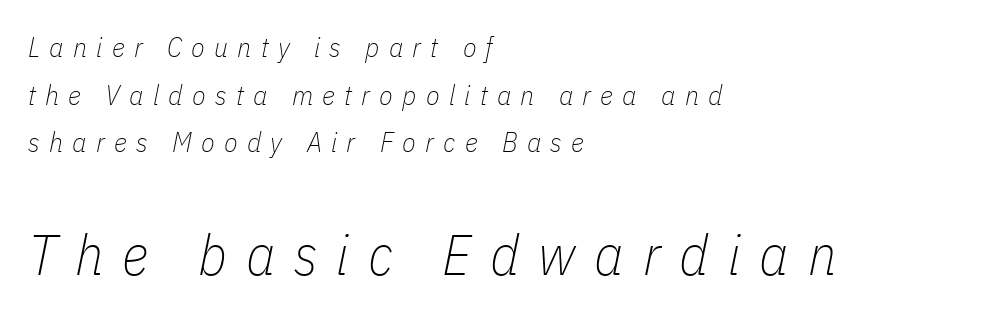
Q: Is the text bold? A: No.
Q: Is the text italic (slanted)? A: Yes, it leans right by about 11 degrees.
Q: Is the text underlined? A: No.
Q: How is the paragraph aligned? A: Left-aligned.
Q: Is the spacing between letters normal or unusually wide? A: Unusually wide.
Q: Is the spacing between lines tight, normal or loose? A: Normal.
Q: Which block of text is set in a larger size, the first (top) or the second (bottom)? A: The second (bottom) one.
Q: Width (condensed, normal, or wide)? A: Condensed.
Q: Stroke contrast? A: Low.
Q: x-height? A: Medium.
Q: Monospaced? A: No.
